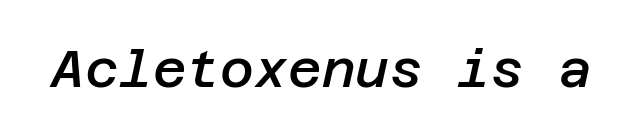
The image shows 52 px semibold type, italic (leaning right); set normal letter spacing, not underlined; low stroke contrast and a large x-height.
